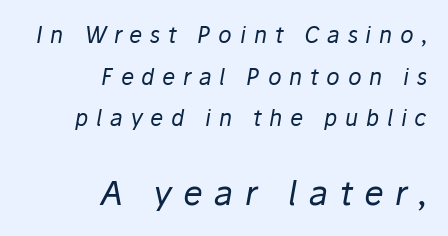
{"italic": "yes", "lean": "right", "slant_degrees": 10, "bold": "no", "weight": "regular", "width": "normal", "stroke_contrast": "low", "x_height": "medium", "monospaced": "no", "underline": "no", "align": "right", "line_spacing_ratio": 1.89, "letter_spacing": "wide", "letter_spacing_em": 0.35, "larger_block": "second", "size_ratio": 1.5, "glyph_px": 33}
